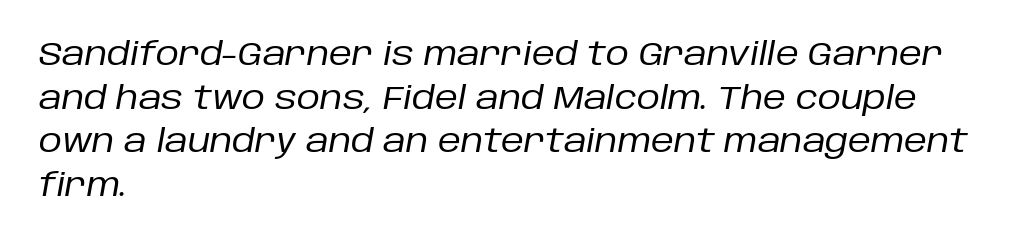
{"italic": "yes", "lean": "right", "slant_degrees": 10, "bold": "no", "weight": "regular", "width": "normal", "stroke_contrast": "low", "x_height": "large", "monospaced": "no", "underline": "no", "align": "left", "line_spacing": "normal", "line_spacing_ratio": 1.36, "letter_spacing": "normal", "letter_spacing_em": 0.0, "glyph_px": 32}
